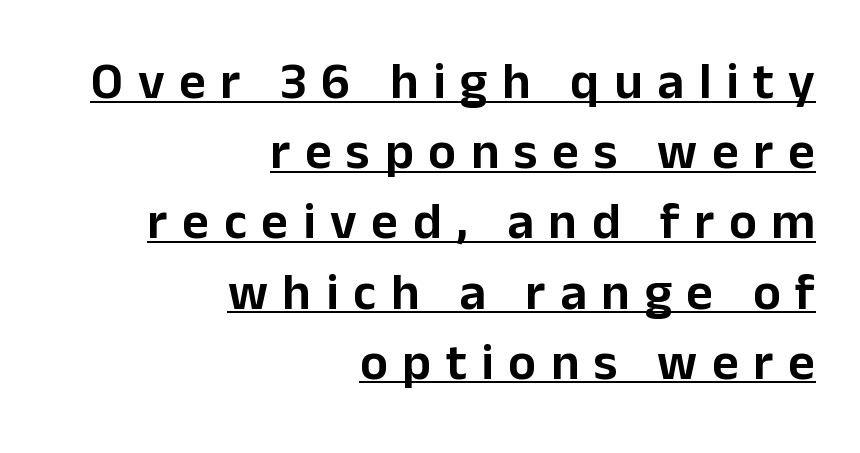
The image shows 52 px sans-serif type, upright; set right-aligned, normal line spacing (1.35x), unusually wide letter spacing (+0.28 em), underlined; low stroke contrast and a medium x-height.
